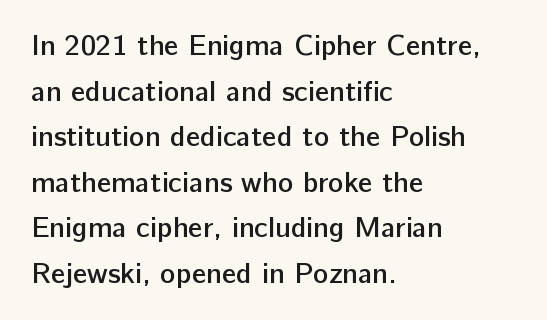
{"serif": "no", "italic": "no", "bold": "semi", "weight": "semibold", "width": "normal", "stroke_contrast": "low", "x_height": "medium", "monospaced": "no", "underline": "no", "align": "left", "line_spacing": "normal", "line_spacing_ratio": 1.57, "letter_spacing": "normal", "letter_spacing_em": 0.0, "glyph_px": 29}
